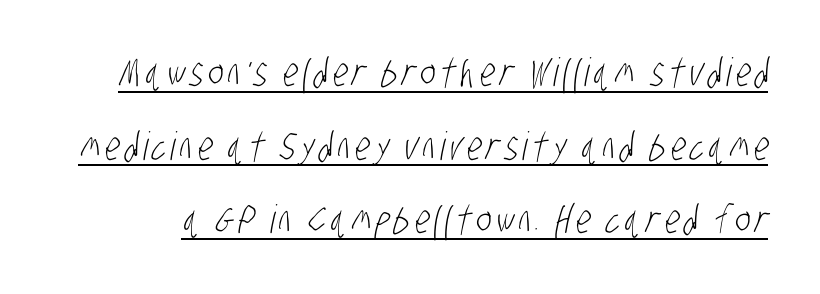
The image shows 39 px light, condensed sans-serif type; set line spacing 1.89x, underlined; low stroke contrast and a large x-height.
